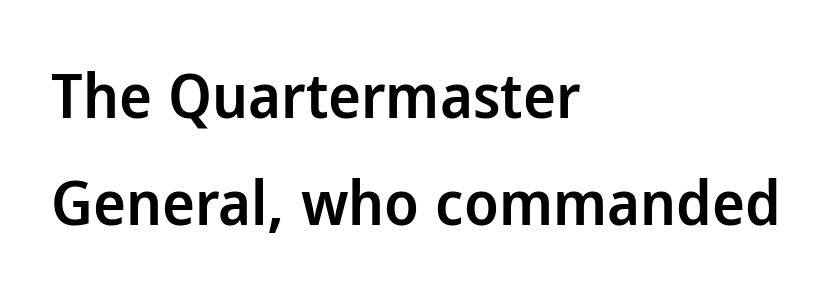
Q: Is the text bold? A: Semi-bold.
Q: Is the text italic (slanted)? A: No, it is upright.
Q: Is the typeface a serif or a sans-serif typeface? A: Sans-serif.
Q: Is the text underlined? A: No.
Q: How is the paragraph aligned? A: Left-aligned.
Q: Is the spacing between letters normal or unusually wide? A: Normal.
Q: Width (condensed, normal, or wide)? A: Normal.
Q: Stroke contrast? A: Low.
Q: x-height? A: Medium.
Q: Monospaced? A: No.
